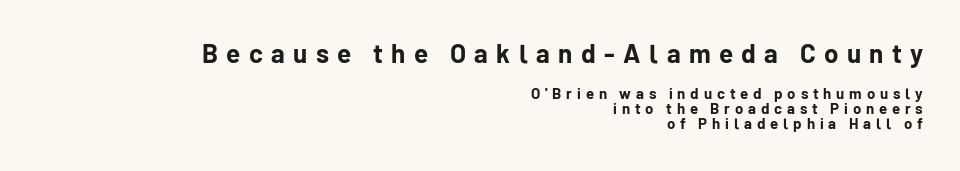
Q: Is the text bold? A: Yes.
Q: Is the text italic (slanted)? A: No, it is upright.
Q: Is the text underlined? A: No.
Q: How is the paragraph aligned? A: Right-aligned.
Q: Is the spacing between letters normal or unusually wide? A: Unusually wide.
Q: Is the spacing between lines tight, normal or loose? A: Tight.
Q: Which block of text is set in a larger size, the first (top) or the second (bottom)? A: The first (top) one.
